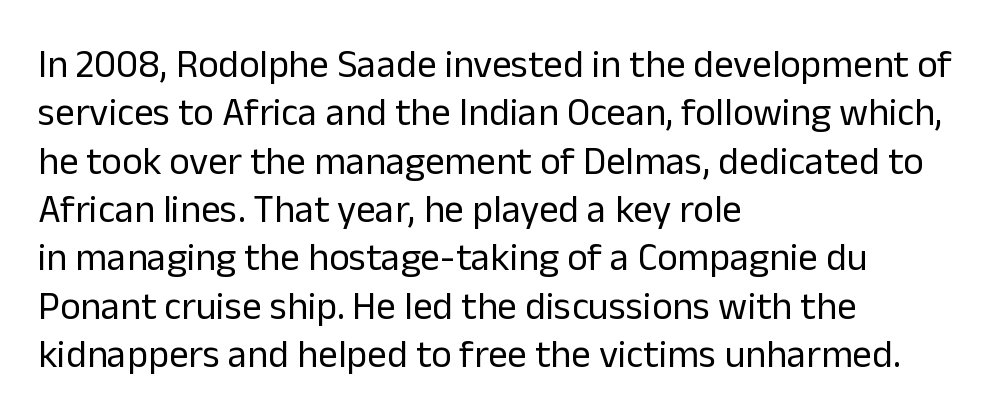
No heavy texture on the line: the type isn't bold. Quick note: not italic, upright. In CSS terms this would be text-align: left. How are the letters spaced? Ordinarily, with no added tracking. Spacing verdict: proportional, widths tailored to each character. The space beneath each line is pristine and unruled.
